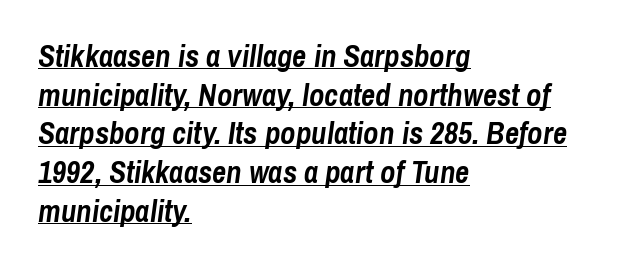
The image shows 31 px semibold, condensed type, italic (leaning right); set left-aligned, normal line spacing (1.25x), normal letter spacing, underlined; low stroke contrast and a medium x-height.
